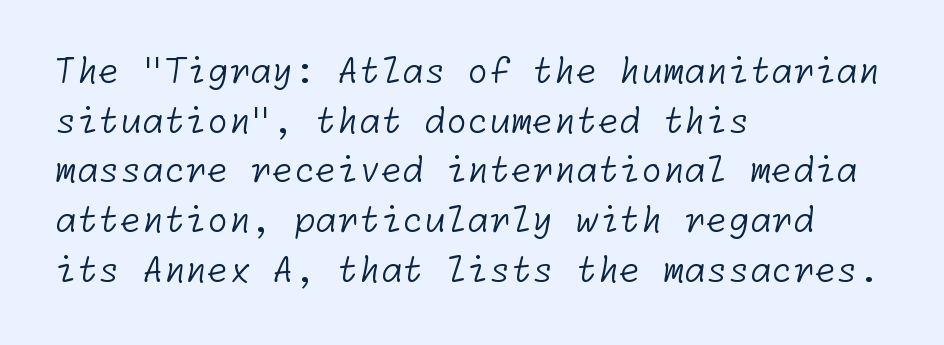
{"serif": "no", "bold": "no", "weight": "light", "width": "normal", "stroke_contrast": "low", "x_height": "medium", "underline": "no", "align": "left", "line_spacing": "normal", "line_spacing_ratio": 1.42, "letter_spacing": "normal", "letter_spacing_em": 0.0, "glyph_px": 35}
